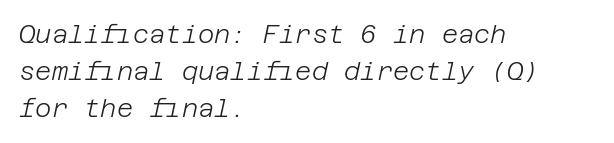
The image shows 25 px text type, italic (leaning right); set left-aligned, normal line spacing (1.49x), normal letter spacing, not underlined.
